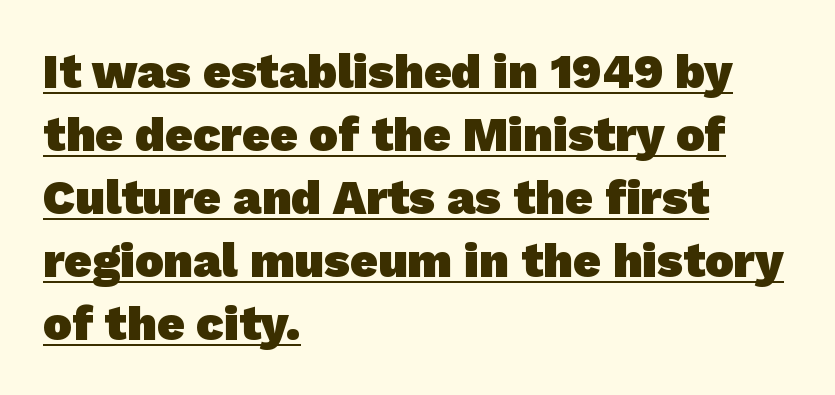
Q: Is the text bold? A: Yes.
Q: Is the typeface a serif or a sans-serif typeface? A: Sans-serif.
Q: Is the text underlined? A: Yes.
Q: How is the paragraph aligned? A: Left-aligned.
Q: Is the spacing between letters normal or unusually wide? A: Normal.
Q: Is the spacing between lines tight, normal or loose? A: Normal.
Q: Width (condensed, normal, or wide)? A: Normal.
Q: Stroke contrast? A: Low.
Q: x-height? A: Medium.
Q: Monospaced? A: No.
